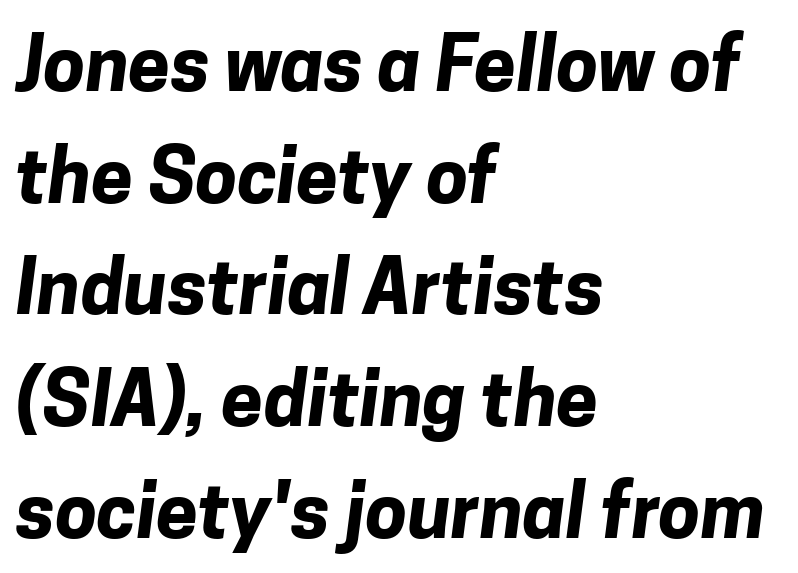
{"serif": "no", "bold": "yes", "weight": "bold", "width": "normal", "stroke_contrast": "low", "x_height": "medium", "monospaced": "no", "underline": "no", "align": "left", "line_spacing": "normal", "line_spacing_ratio": 1.49, "letter_spacing": "normal", "letter_spacing_em": 0.0, "glyph_px": 75}
